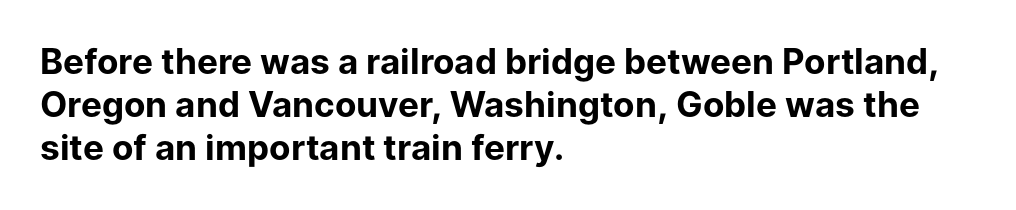
Q: Is the text bold? A: Yes.
Q: Is the text italic (slanted)? A: No, it is upright.
Q: Is the typeface a serif or a sans-serif typeface? A: Sans-serif.
Q: Is the text underlined? A: No.
Q: How is the paragraph aligned? A: Left-aligned.
Q: Is the spacing between letters normal or unusually wide? A: Normal.
Q: Width (condensed, normal, or wide)? A: Normal.
Q: Stroke contrast? A: Low.
Q: x-height? A: Medium.
Q: Monospaced? A: No.
